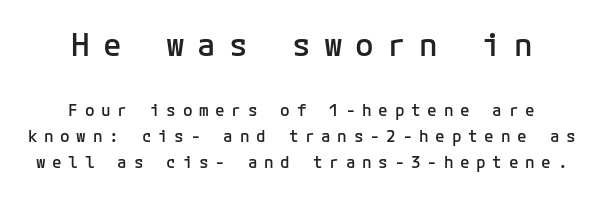
{"serif": "no", "italic": "no", "bold": "semi", "weight": "semibold", "width": "normal", "stroke_contrast": "low", "x_height": "medium", "monospaced": "yes", "underline": "no", "align": "center", "line_spacing": "normal", "line_spacing_ratio": 1.63, "letter_spacing": "wide", "letter_spacing_em": 0.42, "larger_block": "first", "size_ratio": 1.94, "glyph_px": 31}
